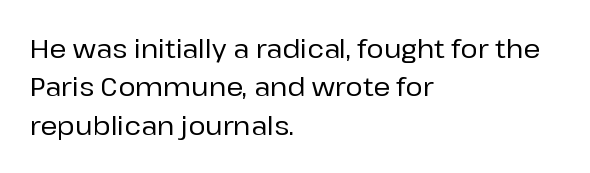
The image shows 26 px text type, upright; set left-aligned, normal line spacing (1.48x), normal letter spacing, not underlined.
